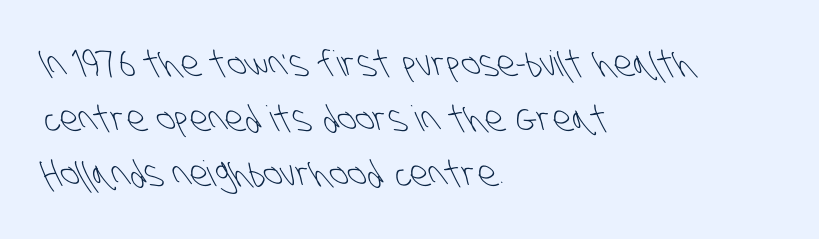
Q: Is the text bold? A: No.
Q: Is the typeface a serif or a sans-serif typeface? A: Sans-serif.
Q: Is the text underlined? A: No.
Q: How is the paragraph aligned? A: Left-aligned.
Q: Is the spacing between letters normal or unusually wide? A: Normal.
Q: Is the spacing between lines tight, normal or loose? A: Normal.
Q: Width (condensed, normal, or wide)? A: Condensed.
Q: Stroke contrast? A: Low.
Q: x-height? A: Large.
Q: Monospaced? A: No.
